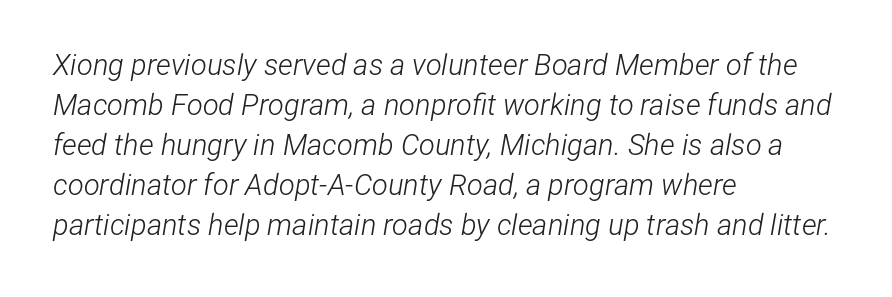
The image shows 29 px light, condensed type, italic (leaning right); set left-aligned, normal line spacing (1.38x), normal letter spacing, not underlined; low stroke contrast and a medium x-height.
